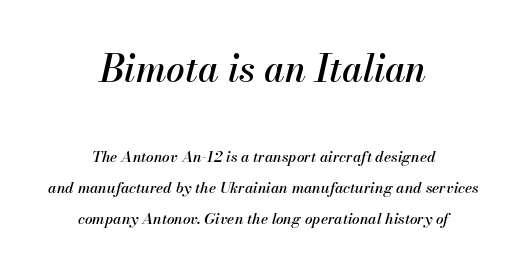
The space between consecutive lines is lavish. Look at the glyph heights: the upper group is clearly the bigger setting. Notice how the passage keeps no hard edge, just a central spine. No extra tracking has been applied to these lines. Character widths vary here, with narrow letters taking less room than wide ones.
